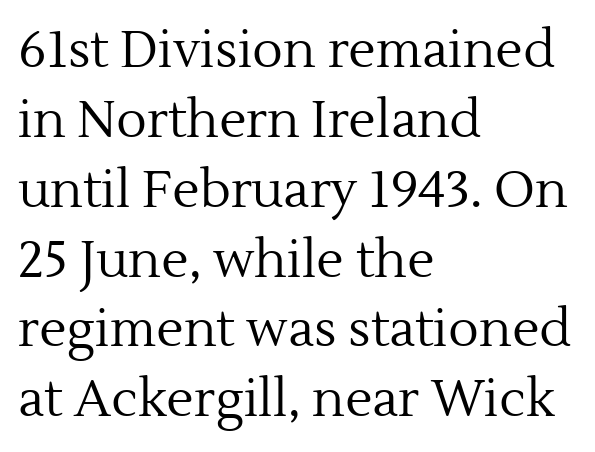
Compared with a typical body face, this is equally light or lighter still. A typesetter would call this zero additional tracking. Does the leading feel generous? No, just average. Character widths vary here, with narrow letters taking less room than wide ones. Has an underline been added? It has not. Serifs: yes, visible at the terminals of the letterforms.
